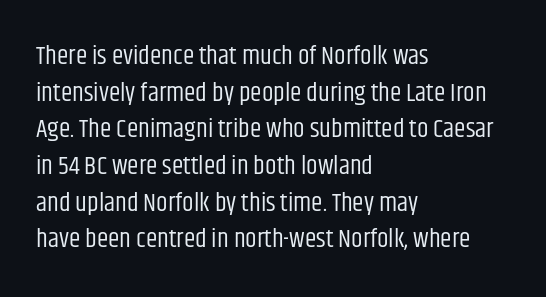
In CSS terms this would be text-align: left. The words here are not underlined. The font is comparable to plain body text, perhaps lighter. Every character sits straight up, as roman type does. The vertical gap from one line to the next is medium. Compared with typical body copy, the letter spacing here is the same.
